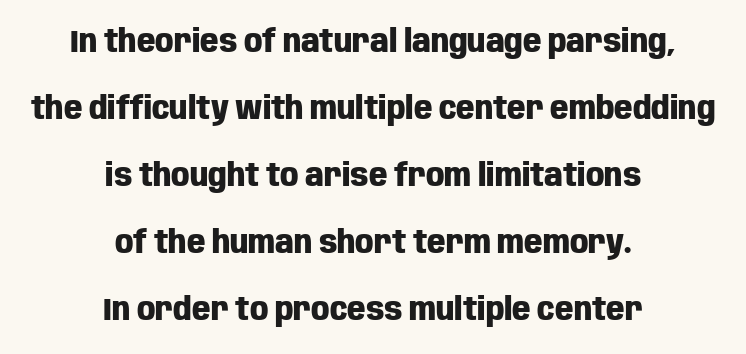
The image shows 32 px heavy, condensed sans-serif type, upright; set centered, loose line spacing (2.09x), normal letter spacing, not underlined; low stroke contrast and a large x-height.
